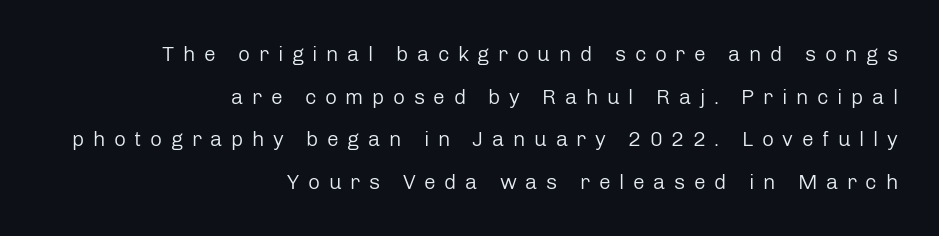
{"italic": "no", "bold": "no", "underline": "no", "align": "right", "line_spacing": "loose", "line_spacing_ratio": 2.03, "letter_spacing": "wide", "letter_spacing_em": 0.41, "glyph_px": 21}
